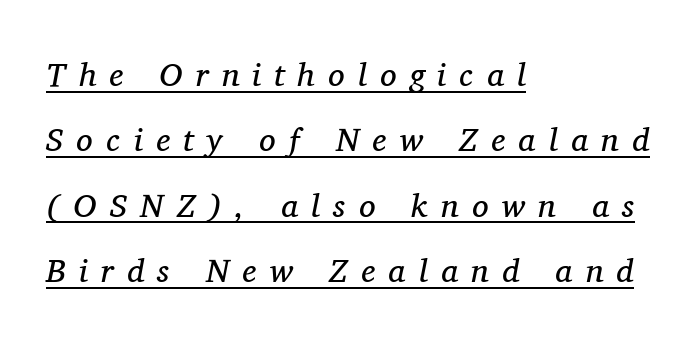
The image shows 33 px regular-weight serif type, italic (leaning right); set left-aligned, loose line spacing (1.98x), unusually wide letter spacing (+0.4 em), underlined; medium stroke contrast and a medium x-height.
